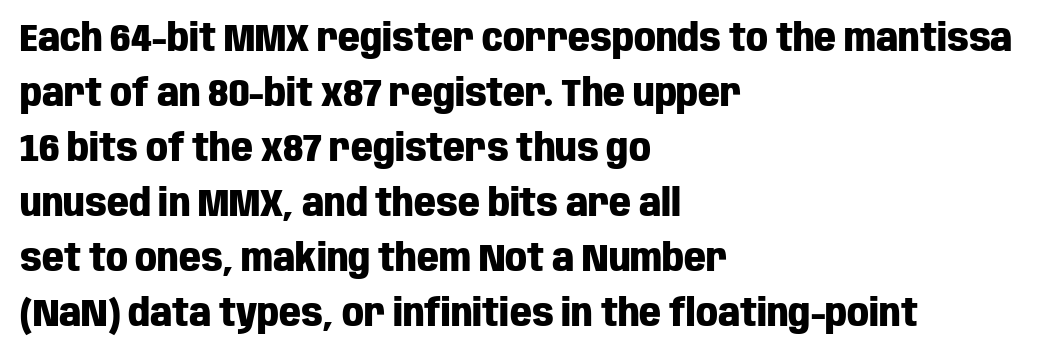
Q: Is the text bold? A: Yes.
Q: Is the text italic (slanted)? A: No, it is upright.
Q: Is the typeface a serif or a sans-serif typeface? A: Sans-serif.
Q: Is the text underlined? A: No.
Q: How is the paragraph aligned? A: Left-aligned.
Q: Is the spacing between letters normal or unusually wide? A: Normal.
Q: Is the spacing between lines tight, normal or loose? A: Normal.
Q: Width (condensed, normal, or wide)? A: Condensed.
Q: Stroke contrast? A: Low.
Q: x-height? A: Large.
Q: Monospaced? A: No.
